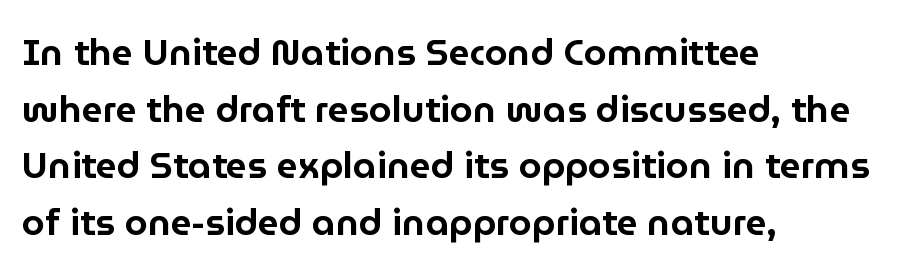
Letter spacing: default. The lines in this sample share a left origin and differ only in where they stop. Examine the stroke ends and you'll find no serifs. The block of text has a typical density, with ordinary space between rows. Rendered with straight, roman letterforms. The space directly below the letters is spotless.
